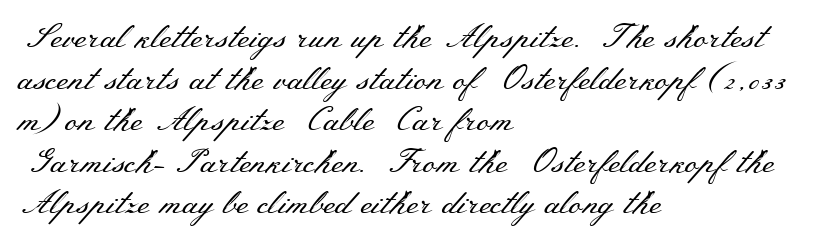
The image shows 33 px regular-weight, wide serif type; set left-aligned, normal line spacing (1.26x), normal letter spacing, not underlined; medium stroke contrast and a small x-height.
